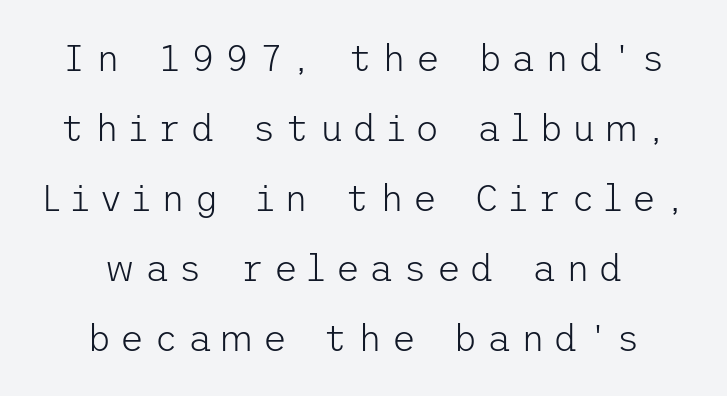
The font is comparable to plain body text, perhaps lighter. No italicization has been applied; the sample stays upright. Horizontally, the lines are justified to the midpoint only. Display-style spreading of the glyphs; the letterfit is very open.
